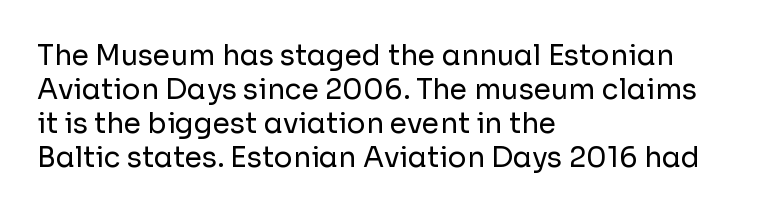
Q: Is the text bold? A: No.
Q: Is the text italic (slanted)? A: No, it is upright.
Q: Is the typeface a serif or a sans-serif typeface? A: Sans-serif.
Q: Is the text underlined? A: No.
Q: How is the paragraph aligned? A: Left-aligned.
Q: Is the spacing between letters normal or unusually wide? A: Normal.
Q: Width (condensed, normal, or wide)? A: Normal.
Q: Stroke contrast? A: Low.
Q: x-height? A: Medium.
Q: Monospaced? A: No.
